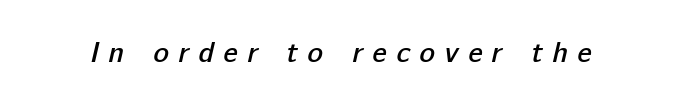
{"serif": "no", "bold": "semi", "weight": "semibold", "width": "normal", "stroke_contrast": "low", "x_height": "medium", "monospaced": "no", "underline": "no", "letter_spacing": "wide", "letter_spacing_em": 0.33, "glyph_px": 29}
